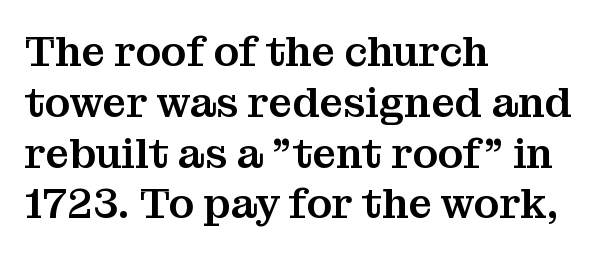
{"serif": "yes", "italic": "no", "width": "normal", "stroke_contrast": "medium", "x_height": "medium", "monospaced": "no", "underline": "no", "align": "left", "line_spacing_ratio": 1.21, "letter_spacing": "normal", "letter_spacing_em": 0.0, "glyph_px": 42}
